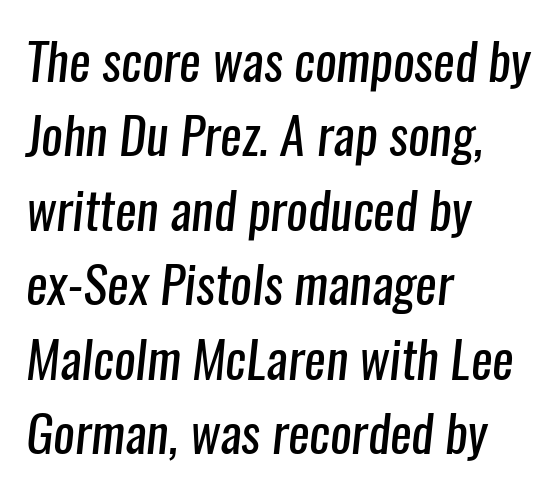
Q: Is the text bold? A: No.
Q: Is the typeface a serif or a sans-serif typeface? A: Sans-serif.
Q: Is the text underlined? A: No.
Q: How is the paragraph aligned? A: Left-aligned.
Q: Is the spacing between letters normal or unusually wide? A: Normal.
Q: Is the spacing between lines tight, normal or loose? A: Normal.
Q: Width (condensed, normal, or wide)? A: Condensed.
Q: Stroke contrast? A: Low.
Q: x-height? A: Medium.
Q: Monospaced? A: No.
